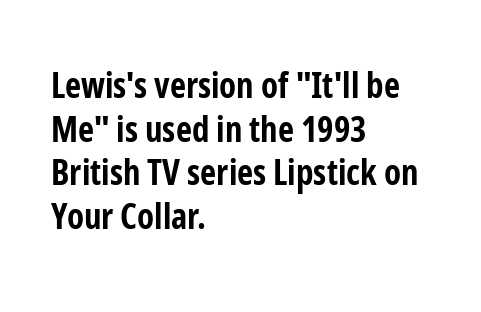
Q: Is the text bold? A: Yes.
Q: Is the text italic (slanted)? A: No, it is upright.
Q: Is the typeface a serif or a sans-serif typeface? A: Sans-serif.
Q: Is the text underlined? A: No.
Q: How is the paragraph aligned? A: Left-aligned.
Q: Is the spacing between letters normal or unusually wide? A: Normal.
Q: Is the spacing between lines tight, normal or loose? A: Normal.
Q: Width (condensed, normal, or wide)? A: Condensed.
Q: Stroke contrast? A: Low.
Q: x-height? A: Medium.
Q: Monospaced? A: No.
